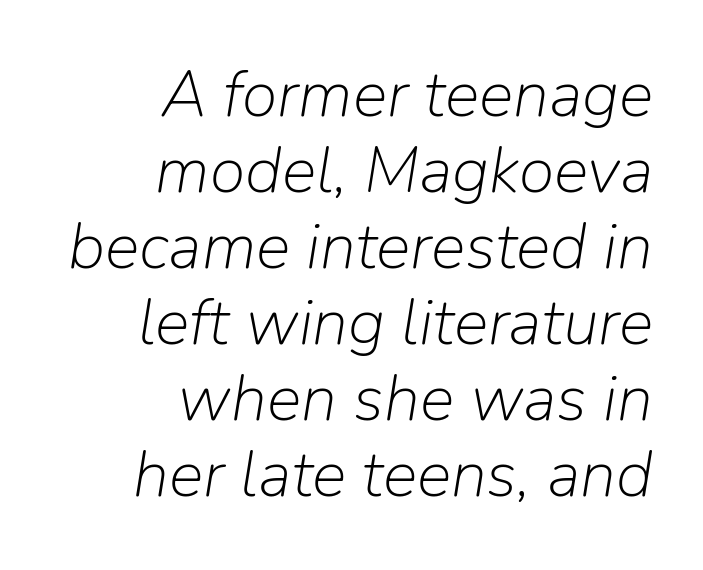
{"italic": "yes", "lean": "right", "slant_degrees": 9, "bold": "no", "weight": "light", "width": "normal", "stroke_contrast": "low", "x_height": "medium", "monospaced": "no", "underline": "no", "align": "right", "line_spacing_ratio": 1.17, "letter_spacing": "normal", "letter_spacing_em": 0.0, "glyph_px": 65}
